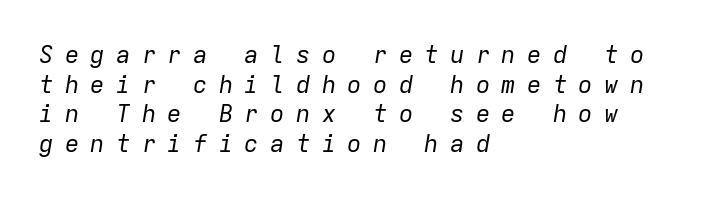
The image shows 24 px text type, italic (leaning right); set left-aligned, line spacing 1.23x, unusually wide letter spacing (+0.47 em), not underlined.
